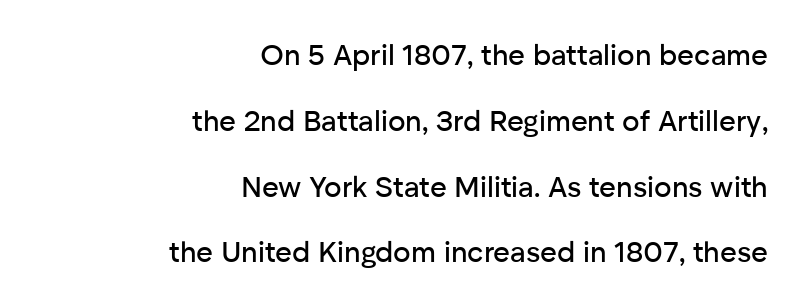
{"serif": "no", "italic": "no", "width": "normal", "stroke_contrast": "low", "x_height": "medium", "monospaced": "no", "underline": "no", "align": "right", "line_spacing": "loose", "line_spacing_ratio": 2.27, "letter_spacing": "normal", "letter_spacing_em": 0.0, "glyph_px": 29}
